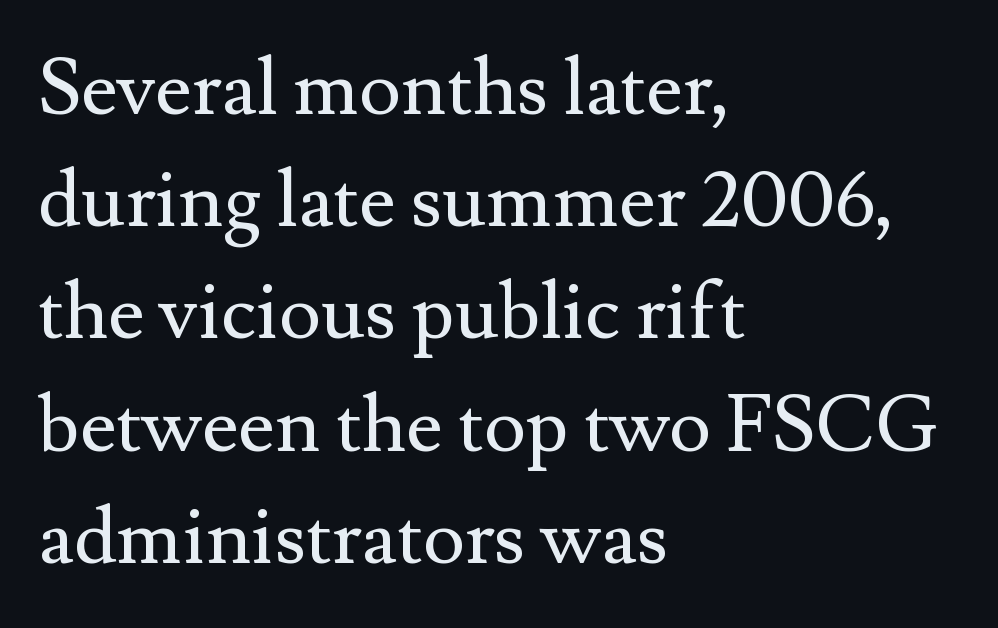
On a weight scale, this lands at 450 or below. The foot of each line stays bare and open. A student would call this left alignment; a typographer would say flush left, rag right. Note: serifs present on the glyphs. Compared with typical paragraphs, the rows here are spaced about the same. Every character sits straight up, as roman type does.
